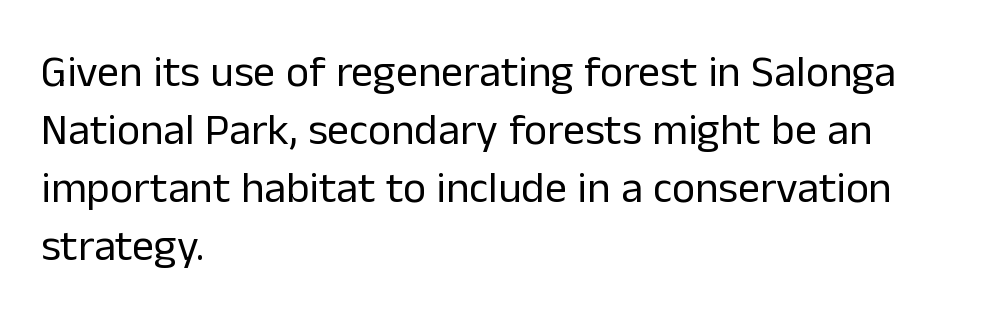
{"serif": "no", "italic": "no", "bold": "no", "weight": "regular", "width": "normal", "stroke_contrast": "low", "x_height": "medium", "monospaced": "no", "underline": "no", "align": "left", "line_spacing": "normal", "line_spacing_ratio": 1.32, "letter_spacing": "normal", "letter_spacing_em": 0.0, "glyph_px": 44}
